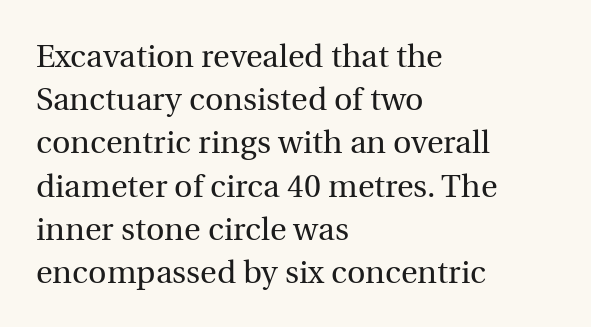
{"serif": "yes", "italic": "no", "bold": "no", "weight": "regular", "width": "normal", "x_height": "medium", "monospaced": "no", "underline": "no", "align": "left", "line_spacing": "normal", "line_spacing_ratio": 1.35, "letter_spacing": "normal", "letter_spacing_em": 0.0, "glyph_px": 32}
